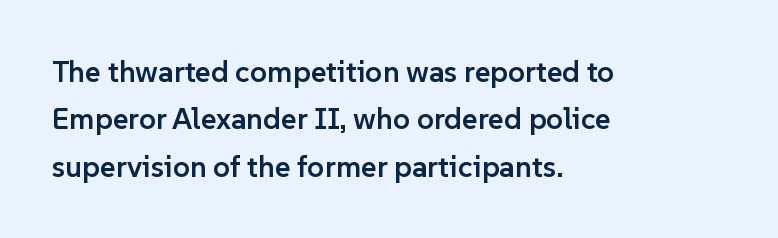
The typeface chosen for these lines omits serifs. Letters rest on an invisible, unmarked baseline. One-word summary of the alignment: left. A typesetter would call this proportional, since set widths differ per character.
